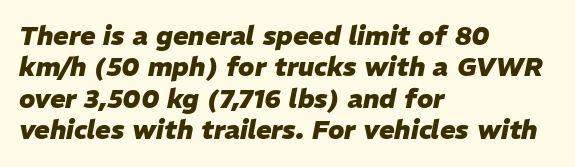
{"italic": "yes", "lean": "right", "slant_degrees": 11, "bold": "yes", "underline": "no", "align": "left", "line_spacing_ratio": 1.21, "letter_spacing": "normal", "letter_spacing_em": 0.0, "glyph_px": 26}
